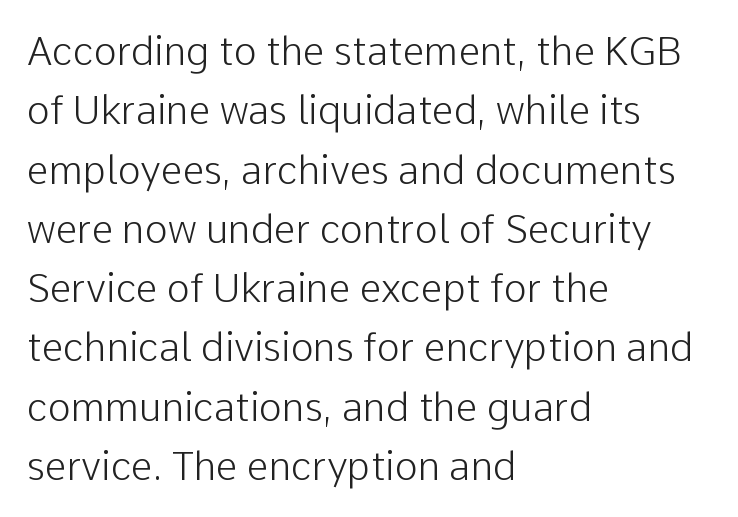
Serif or sans? Sans — the stroke terminals are bare. Does the lettering tilt? It doesn't — this is upright. The strip under each line holds only bare page. The strokes carry an ordinary text weight at most. Words appear dense and cohesive because spacing is normal.
